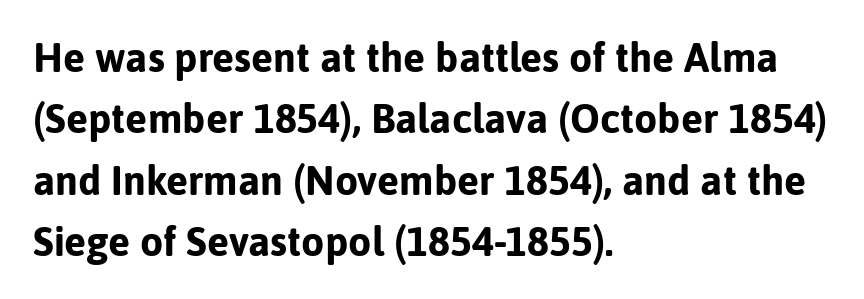
{"serif": "no", "italic": "no", "bold": "yes", "weight": "bold", "width": "normal", "stroke_contrast": "low", "x_height": "medium", "monospaced": "no", "underline": "no", "align": "left", "line_spacing": "normal", "line_spacing_ratio": 1.5, "letter_spacing": "normal", "letter_spacing_em": 0.0, "glyph_px": 41}
